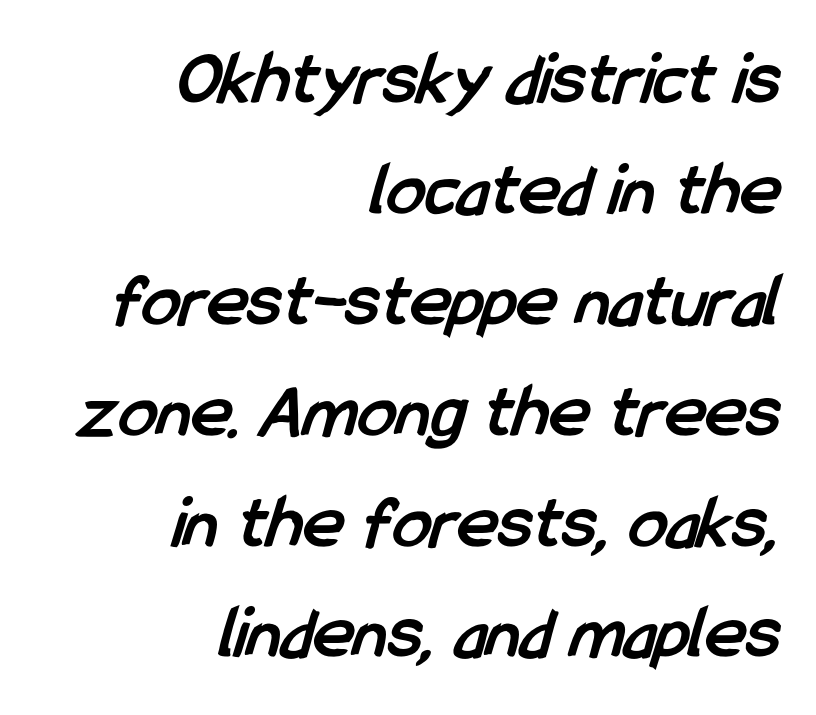
The image shows 77 px semibold, condensed sans-serif type; set right-aligned, normal line spacing (1.44x), normal letter spacing, not underlined; low stroke contrast and a medium x-height.
